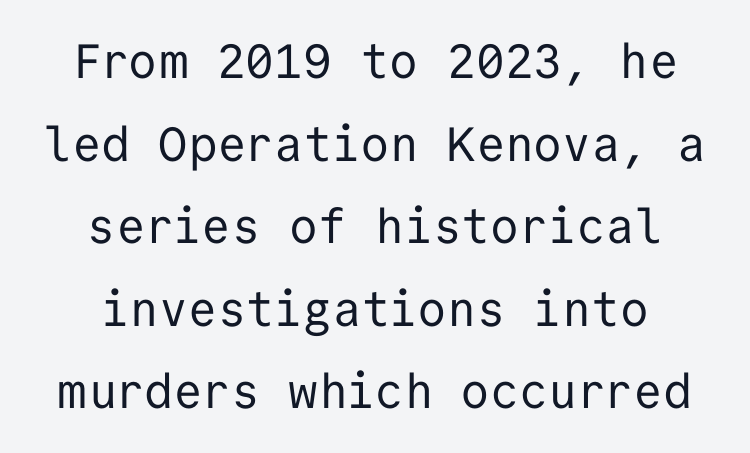
The image shows 48 px regular-weight sans-serif type, upright, monospaced; set centered, line spacing 1.72x, normal letter spacing, not underlined; low stroke contrast and a medium x-height.
